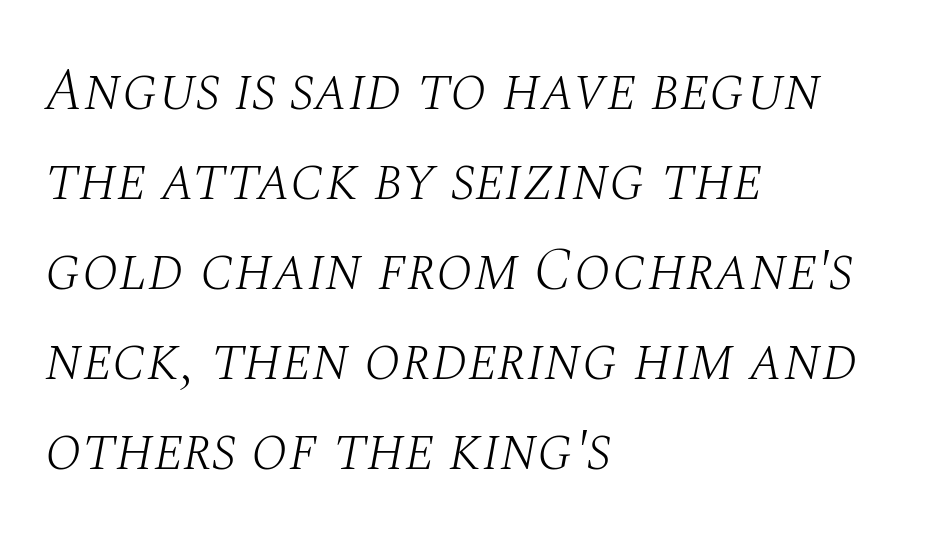
The image shows 60 px light serif type, italic (leaning right); set left-aligned, normal line spacing (1.5x), normal letter spacing, not underlined; medium stroke contrast and a large x-height.
